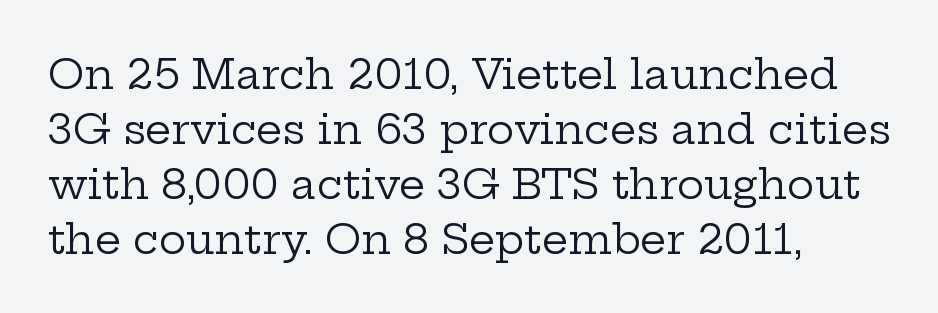
{"serif": "yes", "italic": "no", "bold": "no", "weight": "regular", "width": "wide", "stroke_contrast": "low", "x_height": "medium", "monospaced": "no", "underline": "no", "align": "left", "line_spacing": "normal", "line_spacing_ratio": 1.34, "letter_spacing": "normal", "letter_spacing_em": 0.0, "glyph_px": 41}
